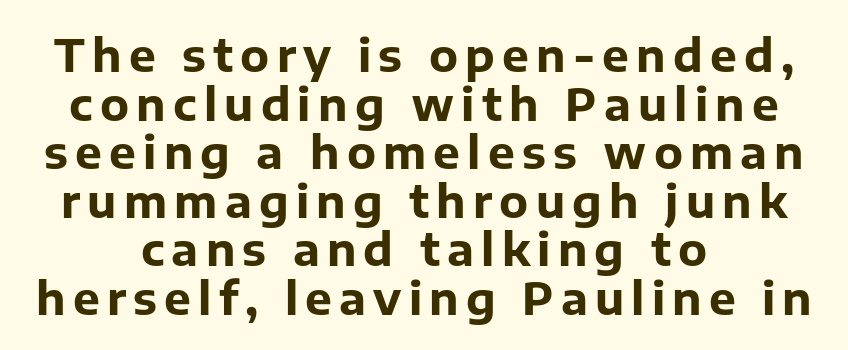
Q: Is the text bold? A: Yes.
Q: Is the text italic (slanted)? A: No, it is upright.
Q: Is the typeface a serif or a sans-serif typeface? A: Sans-serif.
Q: Is the text underlined? A: No.
Q: How is the paragraph aligned? A: Centered.
Q: Is the spacing between lines tight, normal or loose? A: Tight.
Q: Width (condensed, normal, or wide)? A: Normal.
Q: Stroke contrast? A: Low.
Q: x-height? A: Medium.
Q: Monospaced? A: No.
